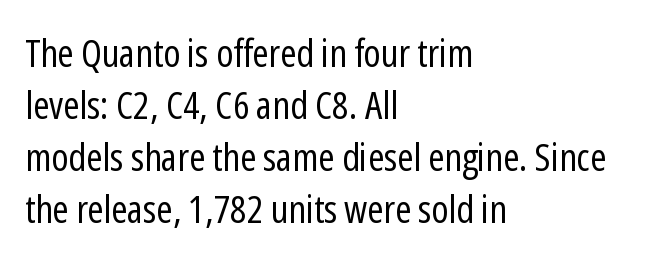
Default kerning and tracking; the words read as compact shapes. Descenders hang freely into open space. Posture: vertical. Left-aligned paragraph, ragged on the right. Regarding leading, the lines here are spaced in the standard way.
